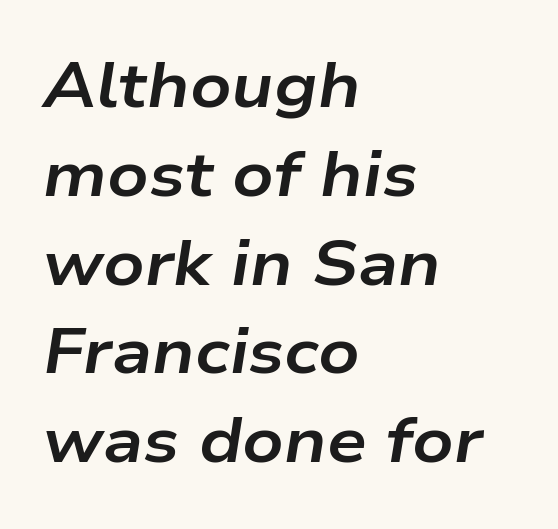
Is the block centered? No — it sits flush against the left margin. These lines are rendered in a variable-pitch font. The rendering uses a moderate line-height, typical for paragraphs. The space directly below the letters is spotless. The rendering applies a slant to the glyphs.
